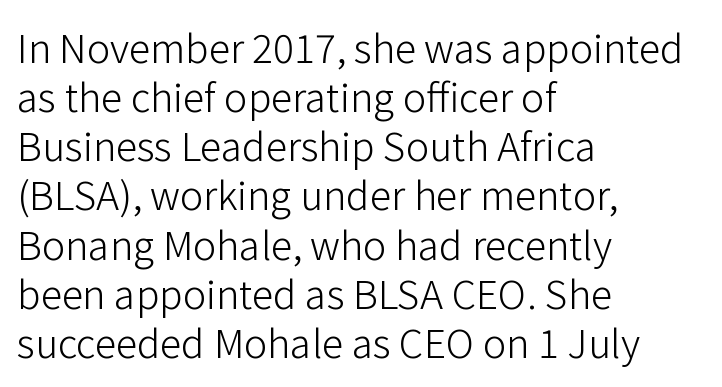
The image shows 39 px light sans-serif type, upright; set left-aligned, normal line spacing (1.26x), normal letter spacing, not underlined; low stroke contrast and a medium x-height.
